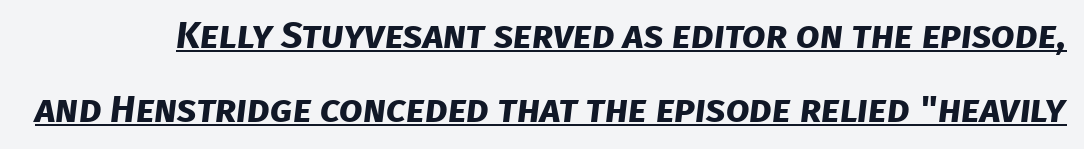
Q: Is the text bold? A: Yes.
Q: Is the typeface a serif or a sans-serif typeface? A: Sans-serif.
Q: Is the text underlined? A: Yes.
Q: Is the spacing between letters normal or unusually wide? A: Normal.
Q: Is the spacing between lines tight, normal or loose? A: Loose.
Q: Width (condensed, normal, or wide)? A: Normal.
Q: Stroke contrast? A: Low.
Q: x-height? A: Large.
Q: Monospaced? A: No.
